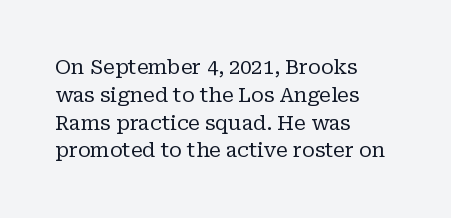
{"italic": "no", "bold": "no", "underline": "no", "align": "left", "line_spacing": "normal", "line_spacing_ratio": 1.39, "letter_spacing": "normal", "letter_spacing_em": 0.0, "glyph_px": 20}
